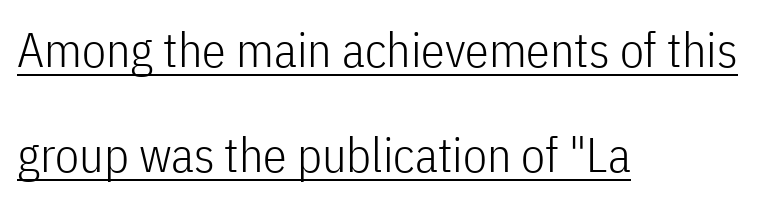
Q: Is the text bold? A: No.
Q: Is the text italic (slanted)? A: No, it is upright.
Q: Is the typeface a serif or a sans-serif typeface? A: Sans-serif.
Q: Is the text underlined? A: Yes.
Q: How is the paragraph aligned? A: Left-aligned.
Q: Is the spacing between letters normal or unusually wide? A: Normal.
Q: Is the spacing between lines tight, normal or loose? A: Loose.
Q: Width (condensed, normal, or wide)? A: Condensed.
Q: Stroke contrast? A: Low.
Q: x-height? A: Medium.
Q: Monospaced? A: No.
